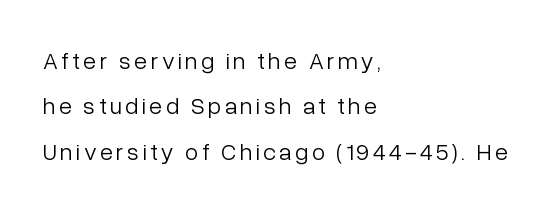
The image shows 24 px text type, upright; set left-aligned, line spacing 1.89x, not underlined.
